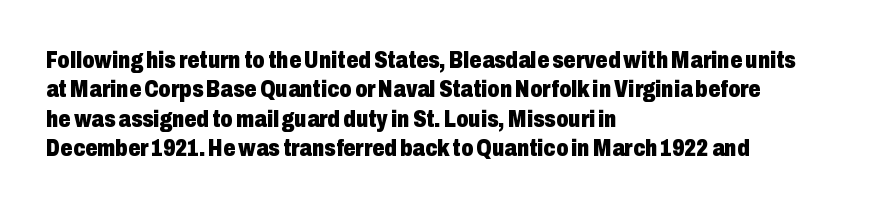
{"italic": "no", "bold": "yes", "underline": "no", "align": "left", "line_spacing_ratio": 1.22, "letter_spacing": "normal", "letter_spacing_em": 0.0, "glyph_px": 24}
